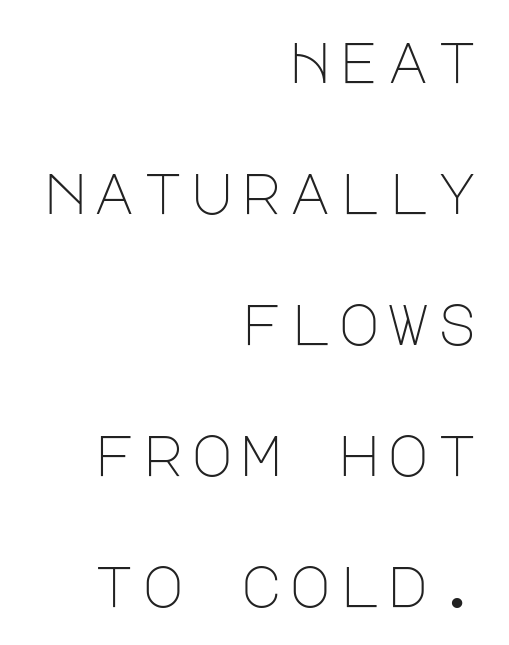
The image shows 57 px light sans-serif type, upright; set right-aligned, loose line spacing (2.3x), not underlined; low stroke contrast and a large x-height.
